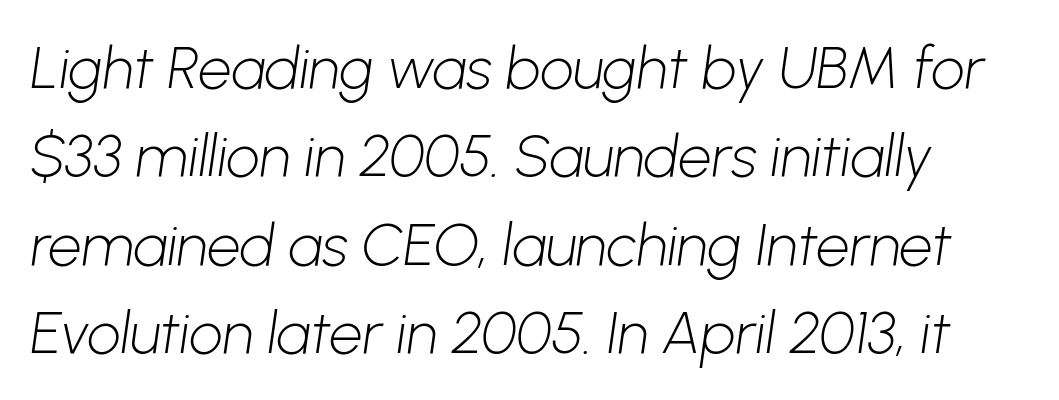
{"serif": "no", "bold": "no", "weight": "light", "width": "normal", "stroke_contrast": "low", "x_height": "medium", "monospaced": "no", "underline": "no", "line_spacing": "normal", "line_spacing_ratio": 1.5, "letter_spacing": "normal", "letter_spacing_em": 0.0, "glyph_px": 59}
